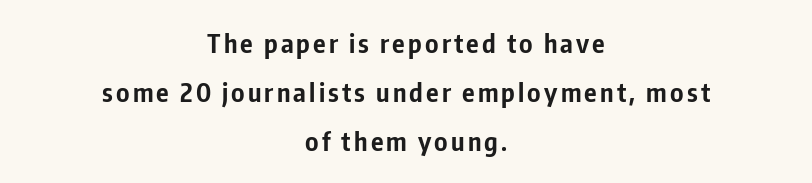
The image shows 26 px bold type, upright; set centered, line spacing 1.88x, not underlined.
